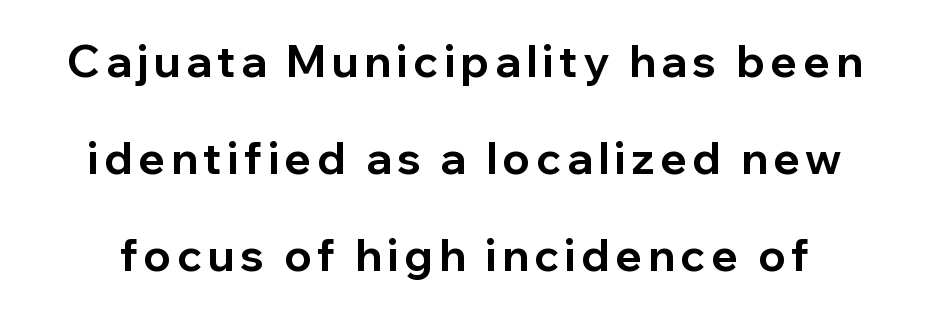
The rendering uses natural spacing where letterforms have individual widths. Horizontal bands of white between lines are thick stripes. Emphasis by weight is at full strength: bold. Nope, no serifs anywhere on these letters. Vertical strokes here are truly vertical.
